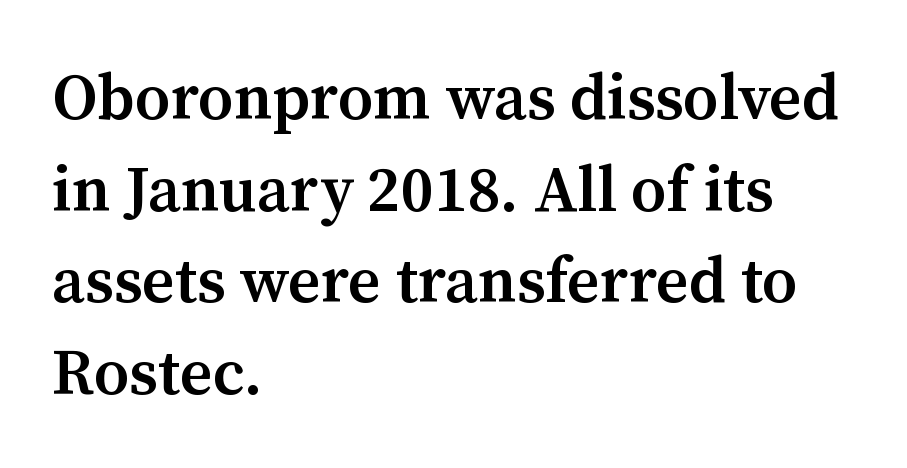
Q: Is the text bold? A: Semi-bold.
Q: Is the text italic (slanted)? A: No, it is upright.
Q: Is the typeface a serif or a sans-serif typeface? A: Serif.
Q: Is the text underlined? A: No.
Q: How is the paragraph aligned? A: Left-aligned.
Q: Is the spacing between letters normal or unusually wide? A: Normal.
Q: Is the spacing between lines tight, normal or loose? A: Normal.
Q: Width (condensed, normal, or wide)? A: Normal.
Q: Stroke contrast? A: Medium.
Q: x-height? A: Medium.
Q: Monospaced? A: No.
